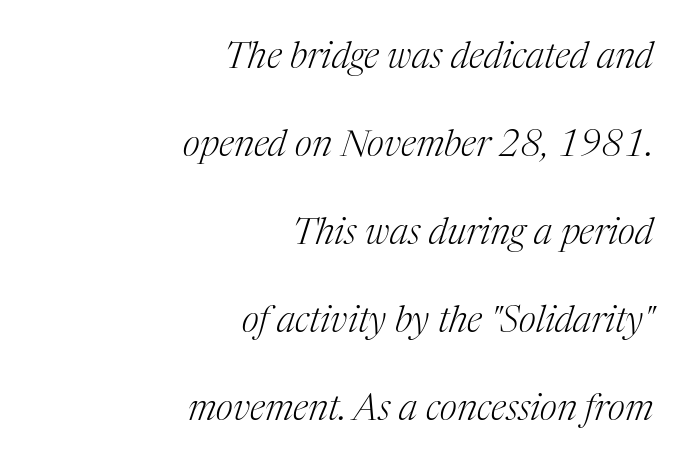
Q: Is the text bold? A: No.
Q: Is the text italic (slanted)? A: Yes, it leans right by about 17 degrees.
Q: Is the typeface a serif or a sans-serif typeface? A: Serif.
Q: Is the text underlined? A: No.
Q: How is the paragraph aligned? A: Right-aligned.
Q: Is the spacing between letters normal or unusually wide? A: Normal.
Q: Is the spacing between lines tight, normal or loose? A: Loose.
Q: Width (condensed, normal, or wide)? A: Normal.
Q: Stroke contrast? A: Medium.
Q: x-height? A: Medium.
Q: Monospaced? A: No.
